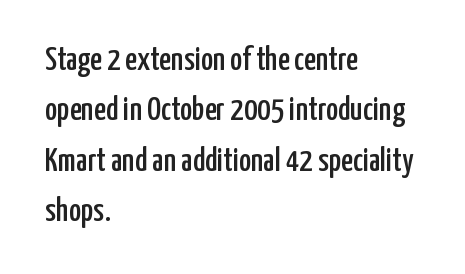
The lines sit at an ordinary, default distance from one another. Nope, no serifs anywhere on these letters. What stands out about the letter spacing? Nothing — it is the standard amount. Line starts are locked; line ends wander.
